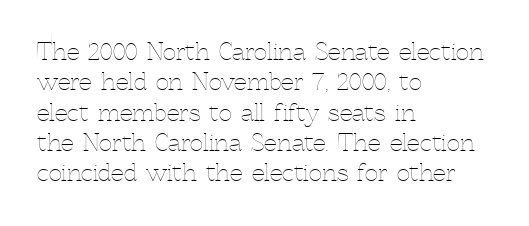
Q: Is the text bold? A: No.
Q: Is the text italic (slanted)? A: No, it is upright.
Q: Is the text underlined? A: No.
Q: How is the paragraph aligned? A: Left-aligned.
Q: Is the spacing between letters normal or unusually wide? A: Normal.
Q: Is the spacing between lines tight, normal or loose? A: Normal.
